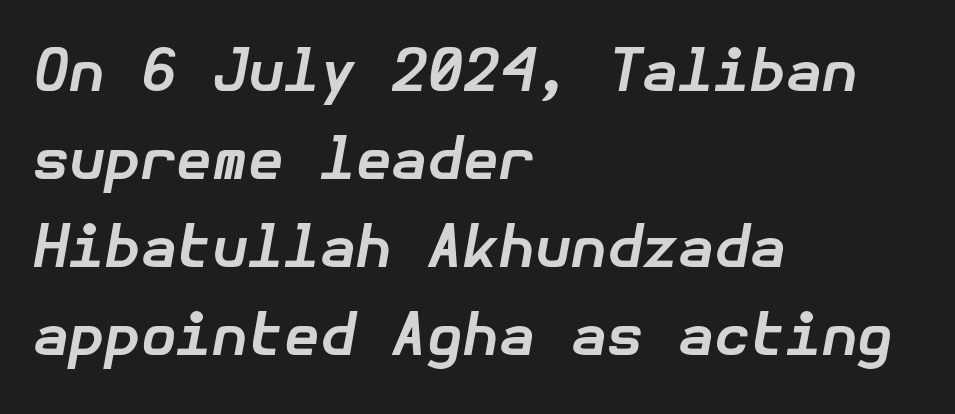
This sample uses plain, unmodified letter spacing. The glyphs are unaccompanied by any horizontal stroke below them. Heavy-handed strokes throughout: this text is bold. Summary of vertical rhythm: regular, with standard interline spacing. Every row of glyphs begins at an identical x-position on the left.
